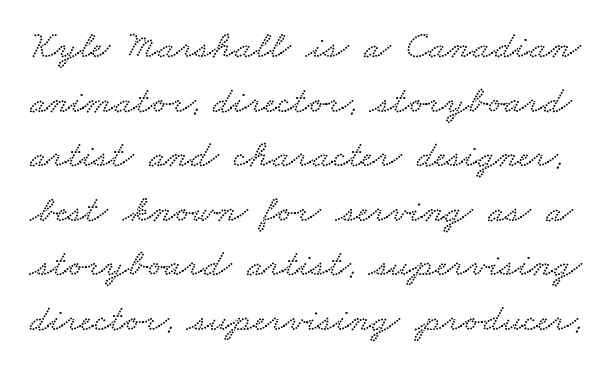
Q: Is the text underlined? A: No.
Q: Is the spacing between letters normal or unusually wide? A: Normal.
Q: Is the spacing between lines tight, normal or loose? A: Normal.
Q: Width (condensed, normal, or wide)? A: Wide.
Q: Stroke contrast? A: Low.
Q: x-height? A: Small.
Q: Monospaced? A: No.
